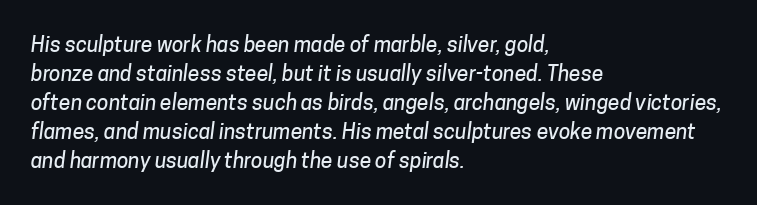
{"underline": "no", "align": "left", "line_spacing": "normal", "line_spacing_ratio": 1.38, "letter_spacing": "normal", "letter_spacing_em": 0.0, "glyph_px": 21}
